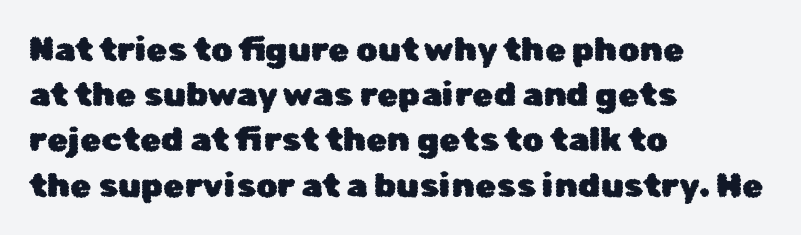
The image shows 34 px sans-serif type, upright; set left-aligned, normal line spacing (1.33x), normal letter spacing, not underlined; low stroke contrast and a medium x-height.
